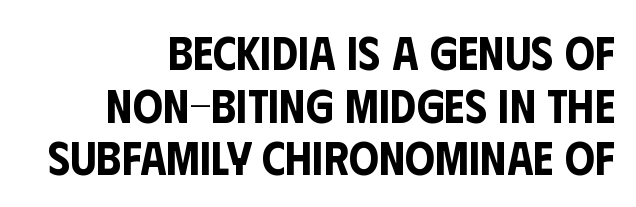
Q: Is the text italic (slanted)? A: No, it is upright.
Q: Is the typeface a serif or a sans-serif typeface? A: Sans-serif.
Q: Is the text underlined? A: No.
Q: How is the paragraph aligned? A: Right-aligned.
Q: Is the spacing between letters normal or unusually wide? A: Normal.
Q: Is the spacing between lines tight, normal or loose? A: Tight.
Q: Width (condensed, normal, or wide)? A: Condensed.
Q: Stroke contrast? A: Low.
Q: x-height? A: Large.
Q: Monospaced? A: No.
